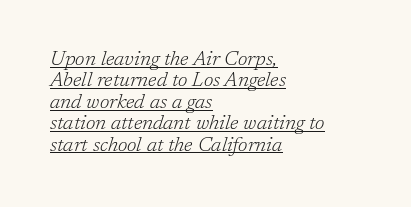
{"italic": "yes", "lean": "right", "slant_degrees": 17, "bold": "no", "underline": "yes", "align": "left", "line_spacing": "tight", "line_spacing_ratio": 1.07, "letter_spacing": "normal", "letter_spacing_em": 0.0, "glyph_px": 20}
